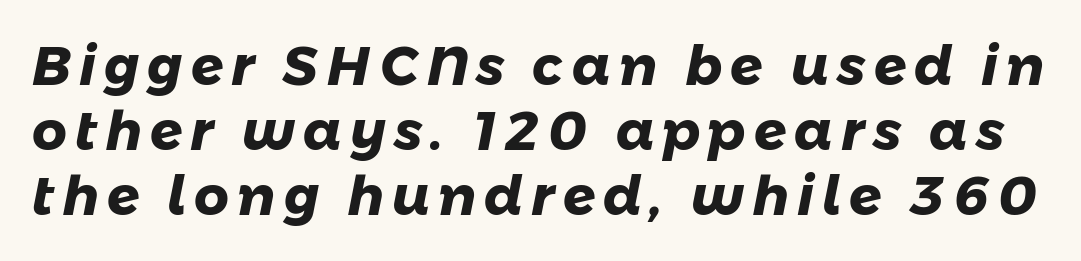
Q: Is the text bold? A: Yes.
Q: Is the typeface a serif or a sans-serif typeface? A: Sans-serif.
Q: Is the text underlined? A: No.
Q: Width (condensed, normal, or wide)? A: Normal.
Q: Stroke contrast? A: Low.
Q: x-height? A: Medium.
Q: Monospaced? A: No.
